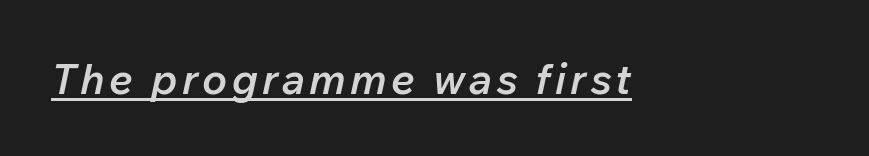
Q: Is the text bold? A: Semi-bold.
Q: Is the text italic (slanted)? A: Yes, it leans right by about 12 degrees.
Q: Is the text underlined? A: Yes.
Q: Width (condensed, normal, or wide)? A: Normal.
Q: Stroke contrast? A: Low.
Q: x-height? A: Medium.
Q: Monospaced? A: No.
